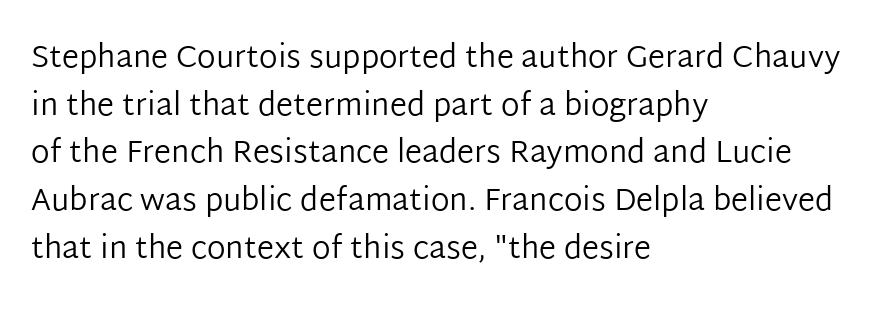
{"serif": "no", "italic": "no", "bold": "no", "weight": "regular", "width": "normal", "stroke_contrast": "low", "x_height": "medium", "monospaced": "no", "underline": "no", "align": "left", "line_spacing": "normal", "line_spacing_ratio": 1.54, "letter_spacing": "normal", "letter_spacing_em": 0.0, "glyph_px": 31}
